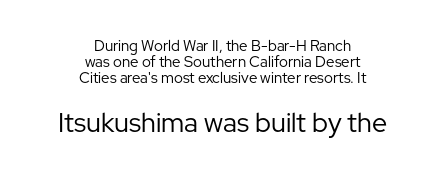
Horizontal bands of white between lines are thin slivers. Horizontal alignment here is central, giving a formal, balanced look. Italic: no, the glyphs are upright roman. Rule under the text: the space is simply empty.
